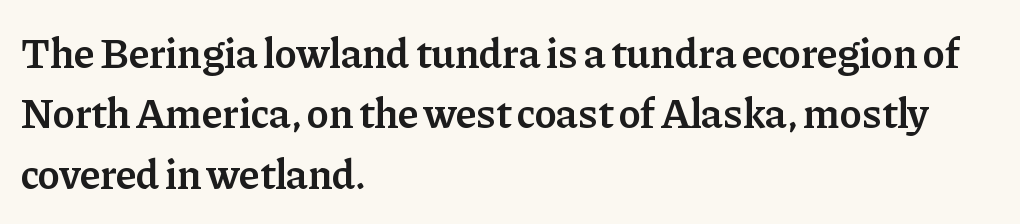
{"serif": "yes", "italic": "no", "bold": "semi", "weight": "semibold", "width": "normal", "stroke_contrast": "low", "x_height": "medium", "monospaced": "no", "underline": "no", "align": "left", "line_spacing": "normal", "line_spacing_ratio": 1.44, "letter_spacing": "normal", "letter_spacing_em": 0.0, "glyph_px": 42}
